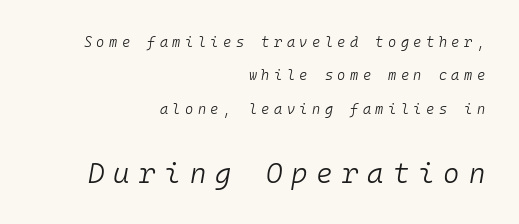
Q: Is the text bold? A: No.
Q: Is the text italic (slanted)? A: Yes, it leans right by about 10 degrees.
Q: Is the text underlined? A: No.
Q: How is the paragraph aligned? A: Right-aligned.
Q: Is the spacing between letters normal or unusually wide? A: Unusually wide.
Q: Is the spacing between lines tight, normal or loose? A: Loose.
Q: Which block of text is set in a larger size, the first (top) or the second (bottom)? A: The second (bottom) one.
Q: Width (condensed, normal, or wide)? A: Normal.
Q: Stroke contrast? A: Low.
Q: x-height? A: Medium.
Q: Monospaced? A: Yes.
